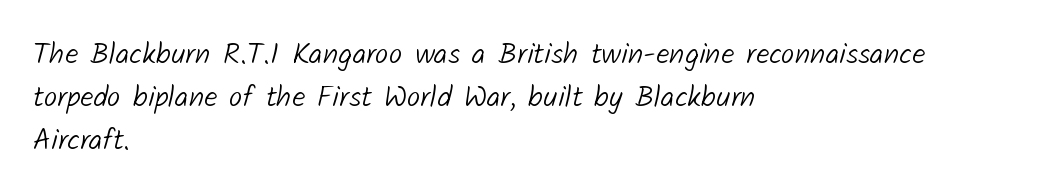
The image shows 30 px light sans-serif type; set left-aligned, normal line spacing (1.44x), normal letter spacing, not underlined; low stroke contrast and a medium x-height.
